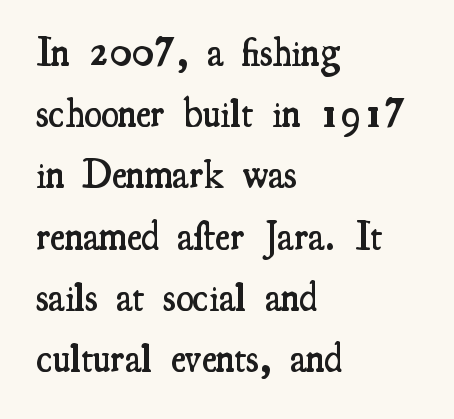
Every row of glyphs begins at an identical x-position on the left. Character widths vary here, with narrow letters taking less room than wide ones. The passage shown is typeset with a serif family. Does extra space separate the letters? No, they use regular spacing.
